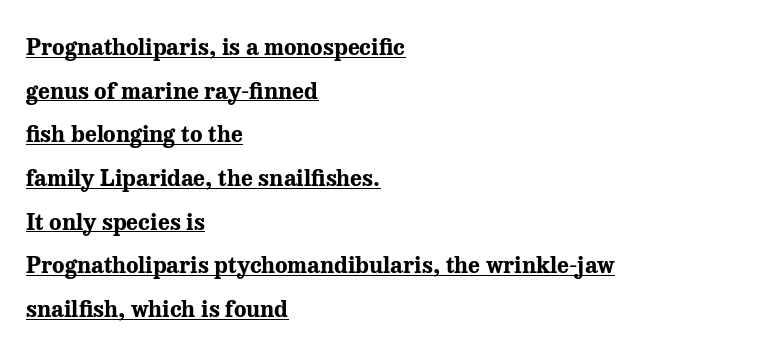
Every character sits straight up, as roman type does. Rows of type keep a wide berth in the vertical direction. Compared with typical body copy, the letter spacing here is the same. Where is the straight margin? On the left. A dark, heavy texture on the line: the type is bold.
